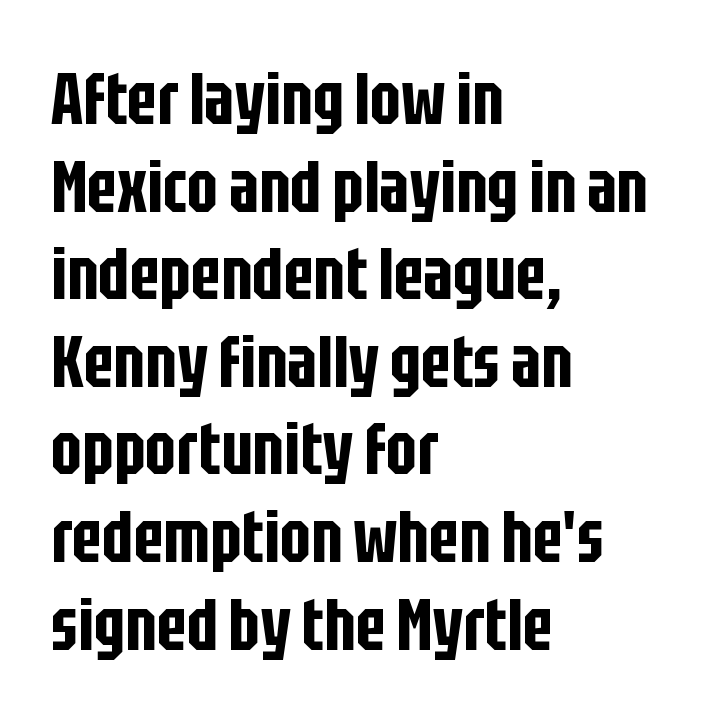
The image shows 73 px condensed sans-serif type, upright; set left-aligned, line spacing 1.2x, normal letter spacing, not underlined; low stroke contrast and a large x-height.
